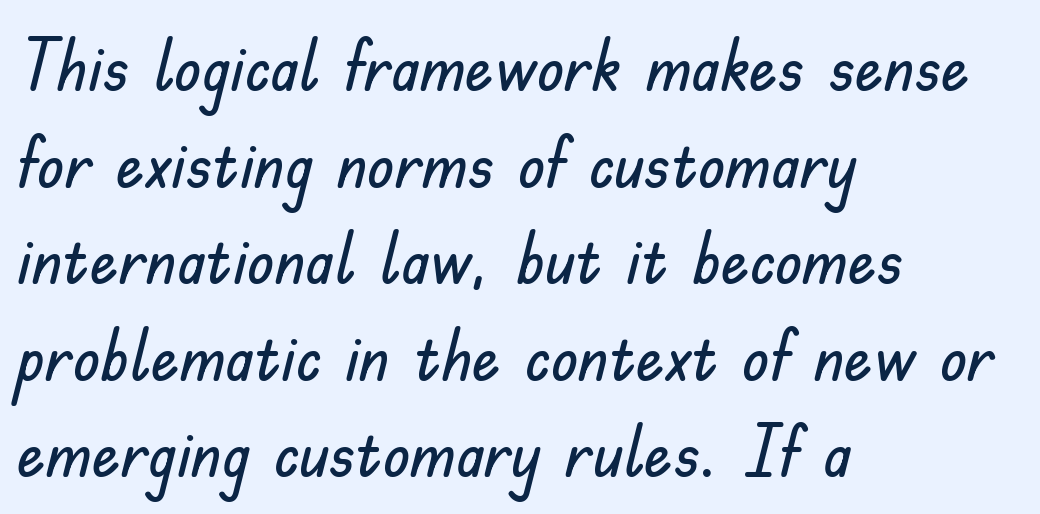
{"serif": "no", "width": "normal", "stroke_contrast": "low", "x_height": "small", "monospaced": "no", "underline": "no", "align": "left", "line_spacing": "normal", "line_spacing_ratio": 1.36, "letter_spacing": "normal", "letter_spacing_em": 0.0, "glyph_px": 71}
